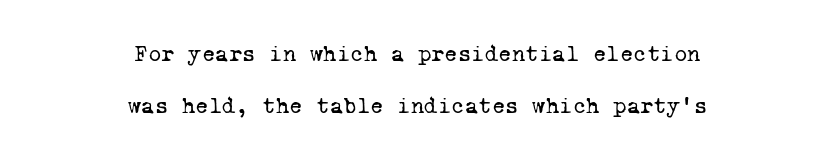
Q: Is the text bold? A: No.
Q: Is the text underlined? A: No.
Q: How is the paragraph aligned? A: Centered.
Q: Is the spacing between letters normal or unusually wide? A: Normal.
Q: Is the spacing between lines tight, normal or loose? A: Loose.
